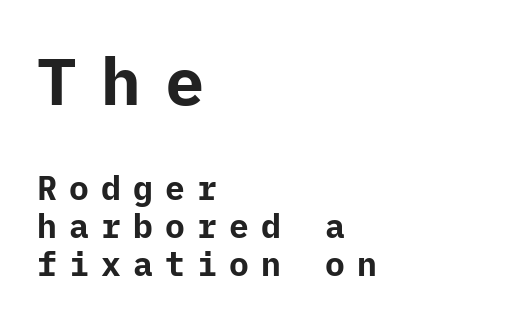
{"serif": "no", "italic": "no", "bold": "yes", "weight": "bold", "width": "normal", "stroke_contrast": "low", "x_height": "medium", "underline": "no", "align": "left", "line_spacing": "tight", "line_spacing_ratio": 1.15, "letter_spacing": "wide", "letter_spacing_em": 0.37, "larger_block": "first", "size_ratio": 2.0, "glyph_px": 66}
